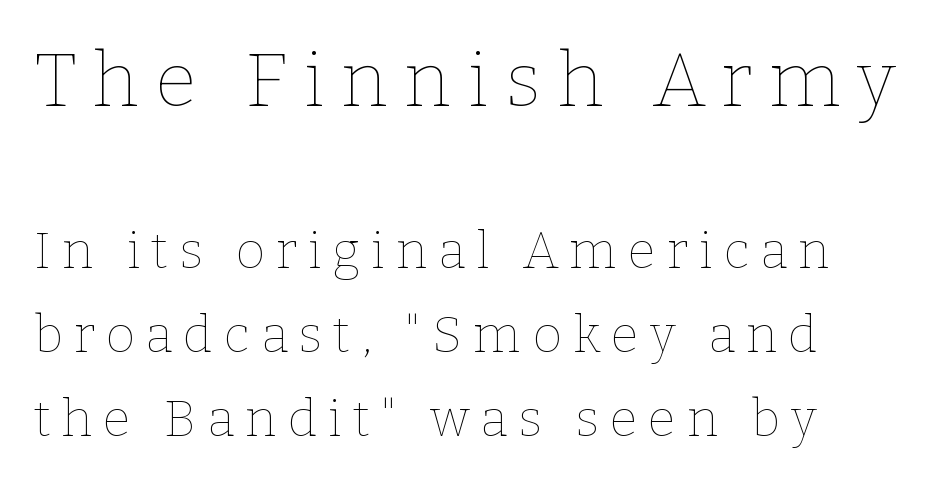
{"italic": "no", "bold": "no", "weight": "thin", "width": "normal", "stroke_contrast": "low", "x_height": "medium", "monospaced": "no", "underline": "no", "line_spacing": "normal", "line_spacing_ratio": 1.65, "letter_spacing": "wide", "letter_spacing_em": 0.21, "larger_block": "first", "size_ratio": 1.49, "glyph_px": 76}
